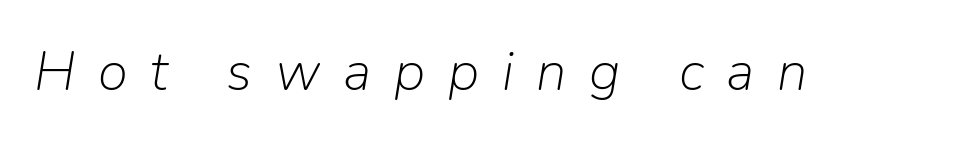
Proportional: the letters do not fall into vertical columns. The baseline area is clear. The horizontal fit of the characters is loose and conspicuously gappy. Weight: regular or lighter. The passage shown leans; its letterforms are oblique.
